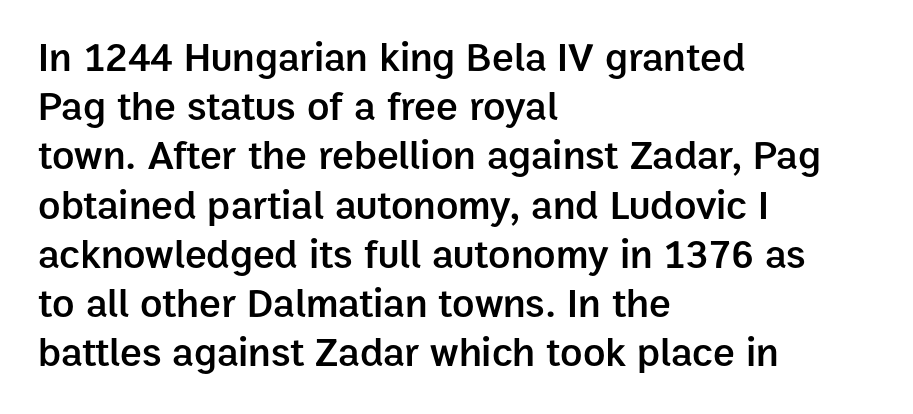
{"serif": "no", "italic": "no", "bold": "semi", "weight": "semibold", "width": "normal", "stroke_contrast": "low", "x_height": "medium", "monospaced": "no", "underline": "no", "align": "left", "line_spacing_ratio": 1.2, "letter_spacing": "normal", "letter_spacing_em": 0.0, "glyph_px": 41}
